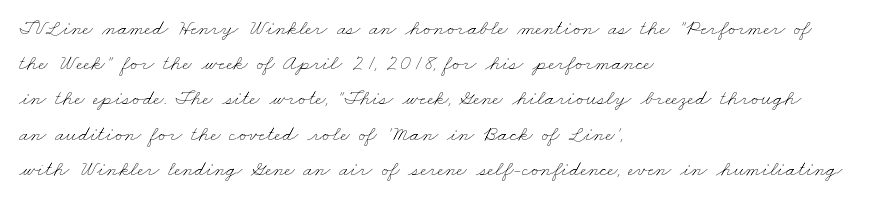
{"bold": "no", "underline": "no", "align": "left", "line_spacing": "normal", "line_spacing_ratio": 1.6, "letter_spacing": "normal", "letter_spacing_em": 0.0, "glyph_px": 22}
